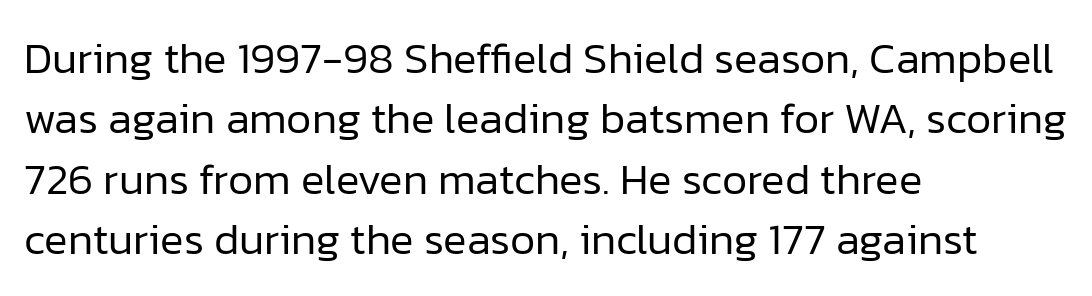
The foot of each line stays bare and open. Stem width sits at or under what a default text font uses. How would I describe the line gaps? Plain and ordinary. This sample uses a sans-serif face.
